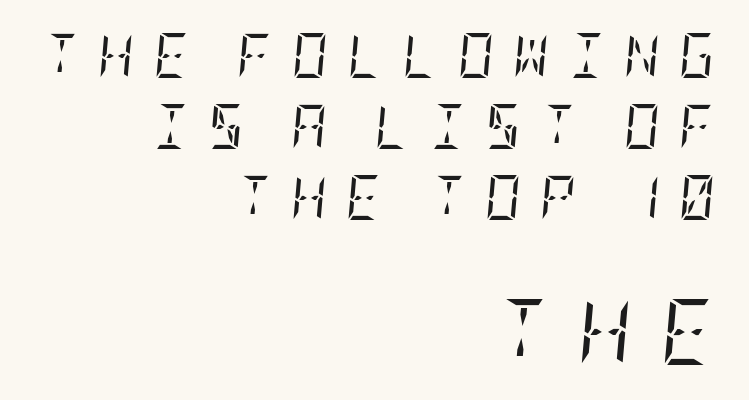
{"serif": "yes", "italic": "yes", "lean": "right", "slant_degrees": 5, "bold": "no", "weight": "regular", "width": "condensed", "stroke_contrast": "low", "x_height": "large", "underline": "no", "align": "right", "line_spacing": "normal", "line_spacing_ratio": 1.61, "letter_spacing": "wide", "letter_spacing_em": 0.44, "larger_block": "second", "size_ratio": 1.5, "glyph_px": 66}
